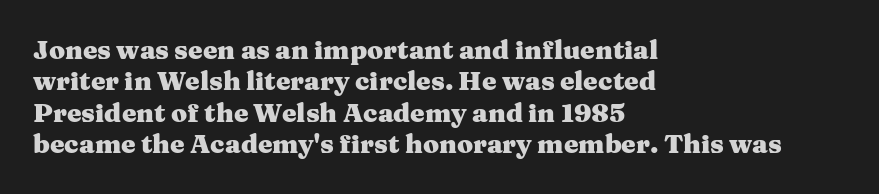
Q: Is the text bold? A: Yes.
Q: Is the text italic (slanted)? A: No, it is upright.
Q: Is the text underlined? A: No.
Q: How is the paragraph aligned? A: Left-aligned.
Q: Is the spacing between letters normal or unusually wide? A: Normal.
